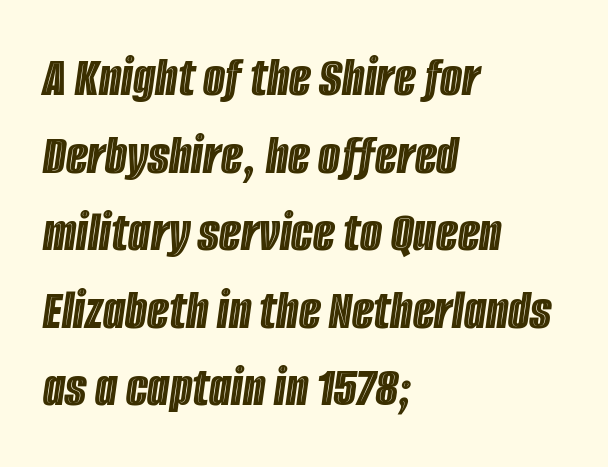
The image shows 57 px condensed type, italic (leaning right); set left-aligned, normal line spacing (1.36x), normal letter spacing, not underlined; a large x-height.
